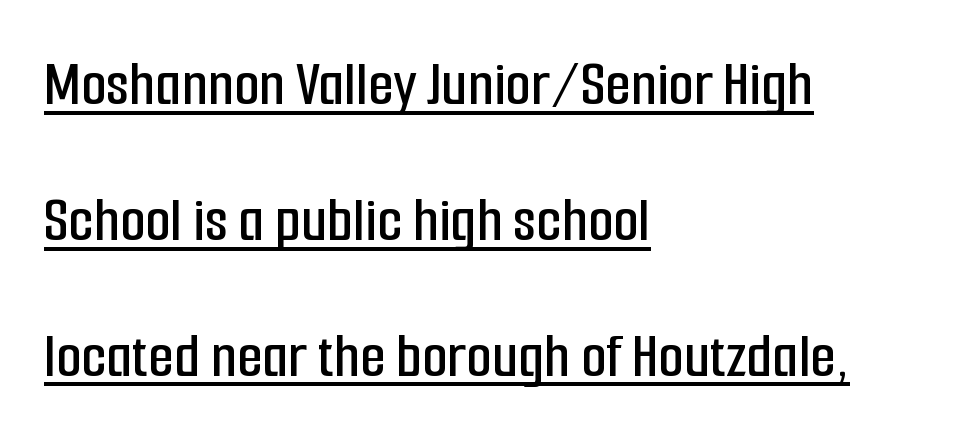
Q: Is the text italic (slanted)? A: No, it is upright.
Q: Is the typeface a serif or a sans-serif typeface? A: Sans-serif.
Q: Is the text underlined? A: Yes.
Q: How is the paragraph aligned? A: Left-aligned.
Q: Is the spacing between letters normal or unusually wide? A: Normal.
Q: Is the spacing between lines tight, normal or loose? A: Loose.
Q: Width (condensed, normal, or wide)? A: Condensed.
Q: Stroke contrast? A: Low.
Q: x-height? A: Medium.
Q: Monospaced? A: No.
